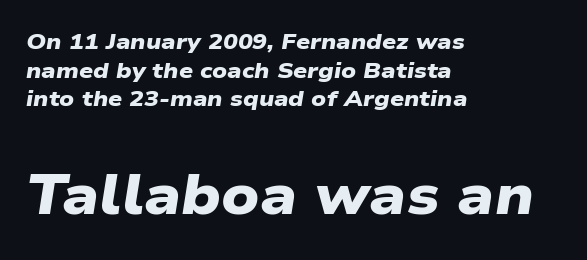
Q: Is the text bold? A: Yes.
Q: Is the typeface a serif or a sans-serif typeface? A: Sans-serif.
Q: Is the text underlined? A: No.
Q: How is the paragraph aligned? A: Left-aligned.
Q: Is the spacing between letters normal or unusually wide? A: Normal.
Q: Is the spacing between lines tight, normal or loose? A: Normal.
Q: Which block of text is set in a larger size, the first (top) or the second (bottom)? A: The second (bottom) one.
Q: Width (condensed, normal, or wide)? A: Wide.
Q: Stroke contrast? A: Low.
Q: x-height? A: Medium.
Q: Monospaced? A: No.
